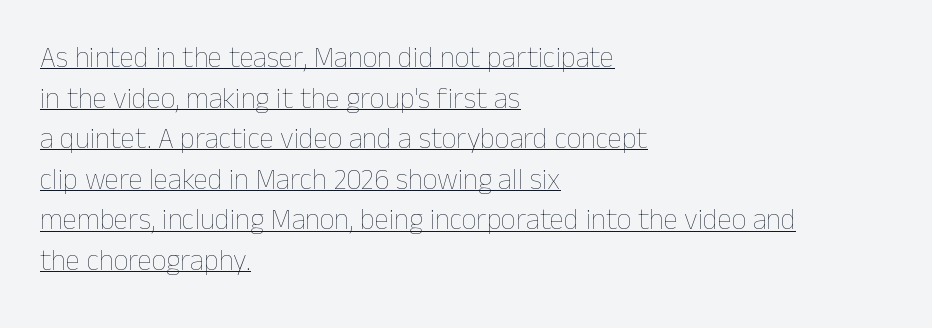
The vertical gap from one line to the next is medium. Stroke mass is kept to a normal reading level or below. Note the varied advance widths — an 'i' is clearly narrower than an 'm'. Horizontally, the lines are justified to the leading edge only. A roman cut, with each character standing at attention. Observe the ordinary spacing: letters are neighbours, not strangers.
